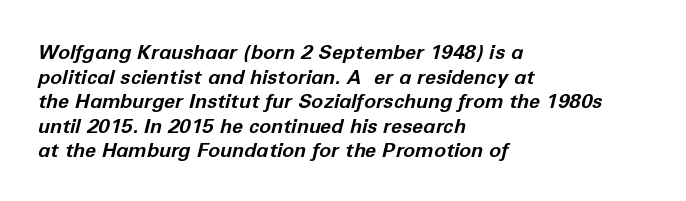
Q: Is the text bold? A: Yes.
Q: Is the text italic (slanted)? A: Yes, it leans right by about 12 degrees.
Q: Is the text underlined? A: No.
Q: How is the paragraph aligned? A: Left-aligned.
Q: Is the spacing between letters normal or unusually wide? A: Normal.
